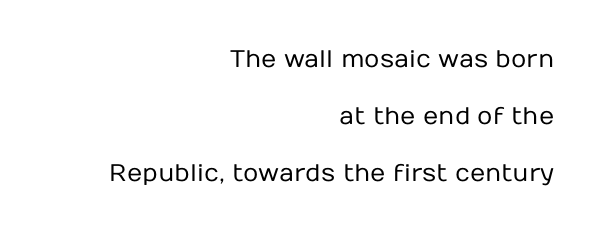
Q: Is the text bold? A: No.
Q: Is the text italic (slanted)? A: No, it is upright.
Q: Is the text underlined? A: No.
Q: How is the paragraph aligned? A: Right-aligned.
Q: Is the spacing between letters normal or unusually wide? A: Normal.
Q: Is the spacing between lines tight, normal or loose? A: Loose.
